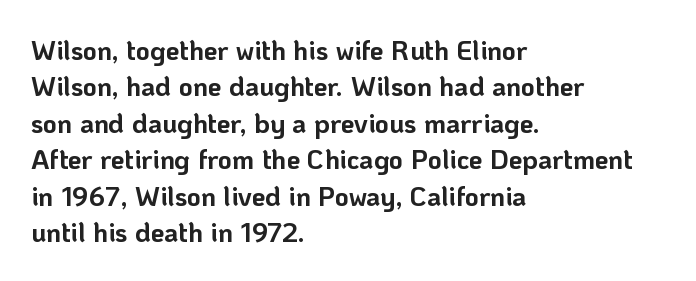
The lettering stays uniformly vertical, giving the passage a roman look. Letters rest on an invisible, unmarked baseline. This block has exactly the height ordinary leading produces. Spacing between characters is what you'd get straight out of the box. Notice how thick the strokes are: this is what a full bold looks like.
